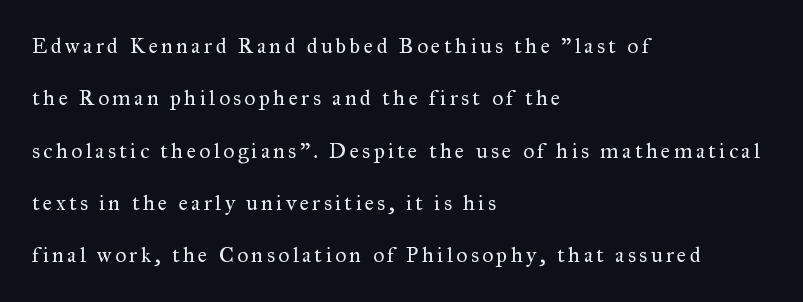
{"italic": "no", "bold": "no", "underline": "no", "align": "left", "line_spacing": "loose", "line_spacing_ratio": 2.38, "glyph_px": 22}
